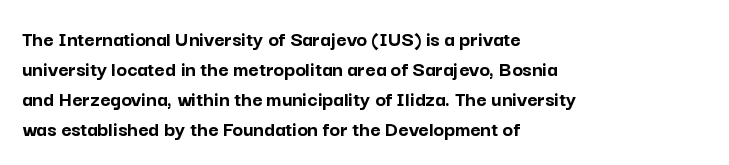
Q: Is the text bold? A: Yes.
Q: Is the text italic (slanted)? A: No, it is upright.
Q: Is the text underlined? A: No.
Q: How is the paragraph aligned? A: Left-aligned.
Q: Is the spacing between letters normal or unusually wide? A: Normal.
Q: Is the spacing between lines tight, normal or loose? A: Normal.
